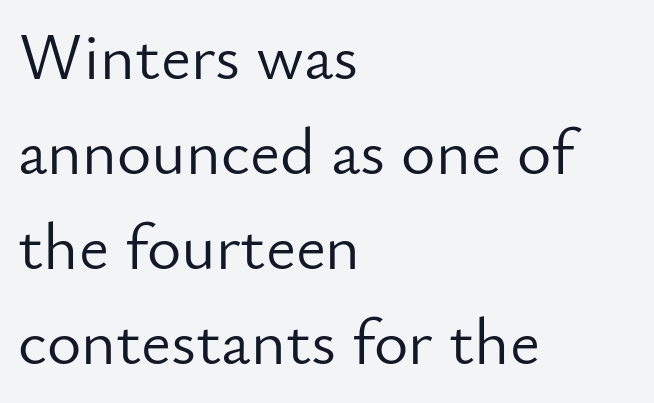
Bare-footed words on every line. The typography opts for an upright posture over an oblique one. No feet cap the strokes, marking this as sans-serif type. Where is the straight margin? On the left. Interline gaps are of average width in this sample. The letters sit at their default tracking, neither squeezed nor spread.
